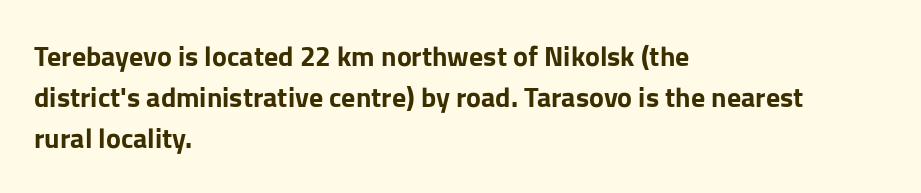
{"serif": "no", "italic": "no", "bold": "yes", "weight": "bold", "width": "normal", "stroke_contrast": "low", "x_height": "medium", "monospaced": "no", "underline": "no", "align": "left", "line_spacing": "normal", "line_spacing_ratio": 1.46, "letter_spacing": "normal", "letter_spacing_em": 0.0, "glyph_px": 28}
